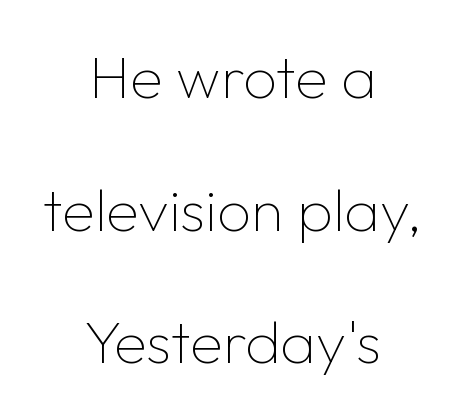
The image shows 60 px thin sans-serif type, upright; set centered, loose line spacing (2.21x), normal letter spacing, not underlined; low stroke contrast and a medium x-height.
